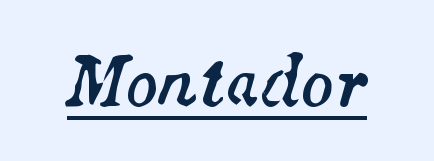
Q: Is the text italic (slanted)? A: Yes, it leans right by about 14 degrees.
Q: Is the text underlined? A: Yes.
Q: Is the spacing between letters normal or unusually wide? A: Normal.
Q: Width (condensed, normal, or wide)? A: Normal.
Q: Stroke contrast? A: Medium.
Q: x-height? A: Small.
Q: Monospaced? A: No.
